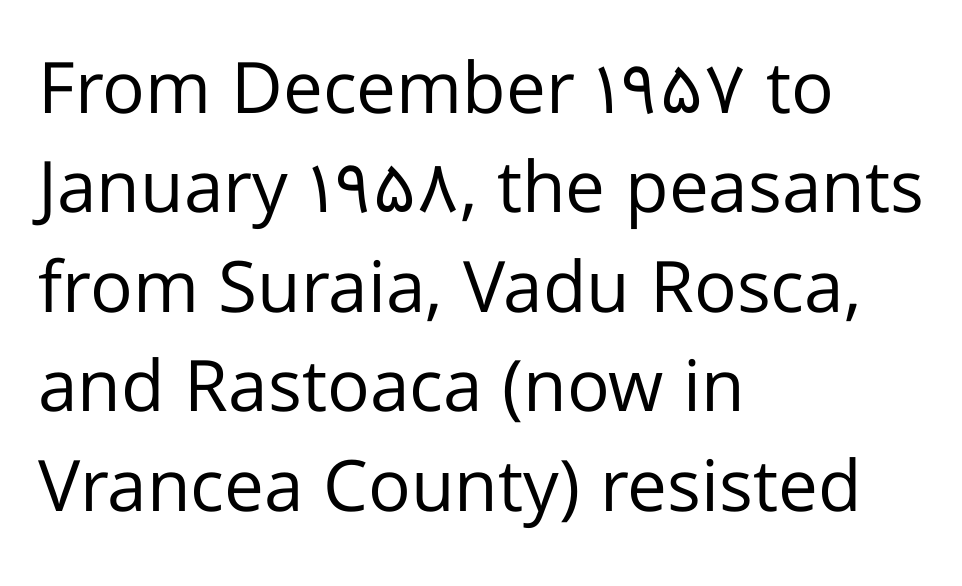
{"serif": "no", "italic": "no", "bold": "no", "weight": "regular", "width": "normal", "stroke_contrast": "low", "x_height": "medium", "monospaced": "no", "underline": "no", "align": "left", "line_spacing": "normal", "line_spacing_ratio": 1.4, "letter_spacing": "normal", "letter_spacing_em": 0.0, "glyph_px": 71}
